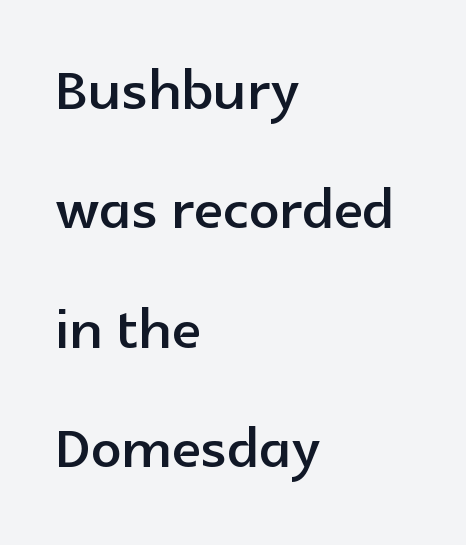
The gaps between neighbouring characters are ordinary and unremarkable. The lines in this sample share a left origin and differ only in where they stop. Stroke terminals: plain, sans-serif. Baseline-to-baseline distance is the conventional proportion of letter height.
